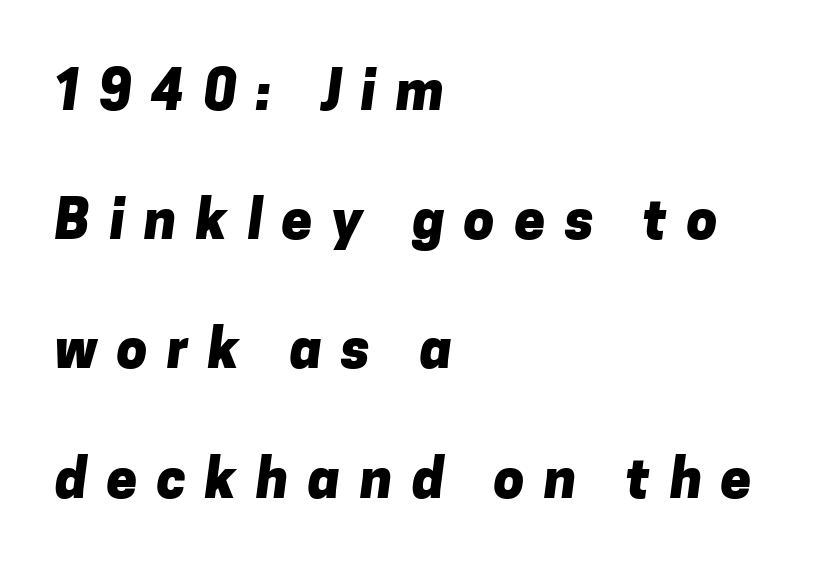
{"serif": "no", "bold": "yes", "weight": "heavy", "width": "normal", "stroke_contrast": "low", "x_height": "medium", "monospaced": "no", "underline": "no", "align": "left", "line_spacing": "loose", "line_spacing_ratio": 2.35, "letter_spacing": "wide", "letter_spacing_em": 0.35, "glyph_px": 55}
